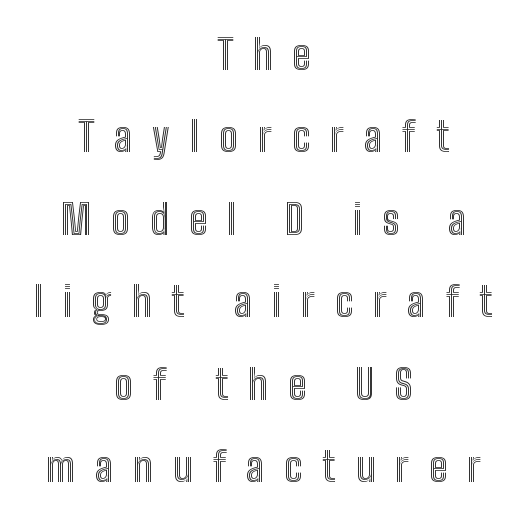
{"italic": "no", "width": "condensed", "x_height": "medium", "monospaced": "no", "underline": "no", "align": "center", "line_spacing": "loose", "line_spacing_ratio": 2.01, "letter_spacing": "wide", "letter_spacing_em": 0.49, "glyph_px": 41}
